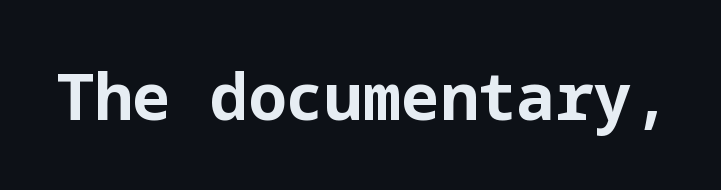
{"serif": "no", "italic": "no", "bold": "yes", "weight": "bold", "width": "normal", "stroke_contrast": "low", "x_height": "medium", "underline": "no", "letter_spacing": "normal", "letter_spacing_em": 0.0, "glyph_px": 64}
